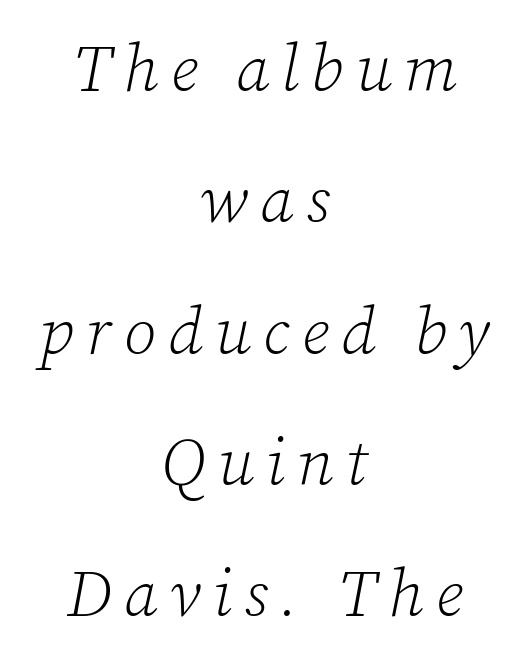
{"serif": "yes", "italic": "yes", "lean": "right", "slant_degrees": 12, "bold": "no", "weight": "light", "width": "normal", "stroke_contrast": "low", "x_height": "medium", "monospaced": "no", "underline": "no", "align": "center", "line_spacing": "loose", "line_spacing_ratio": 1.99, "glyph_px": 66}
